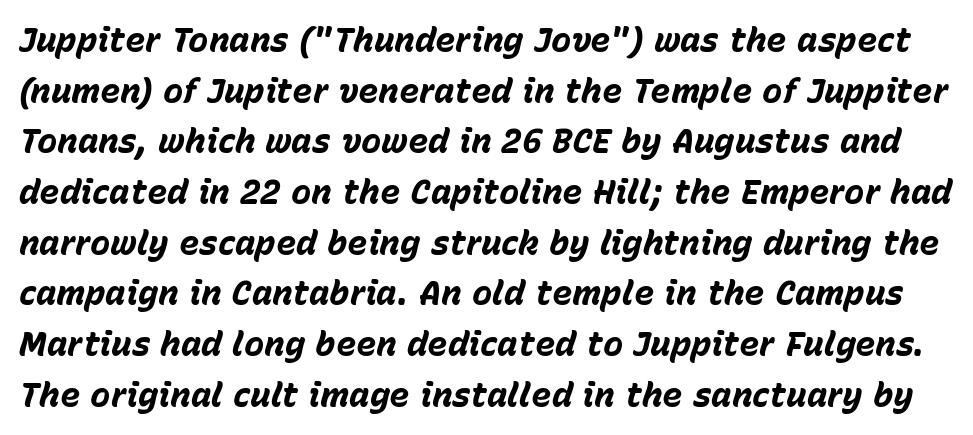
How are the letters spaced? Ordinarily, with no added tracking. The specimen omits any rule beneath the text block's lines. Weight check: bold — yes, fully. The specimen reads as italic at a glance. The rendering uses a moderate line-height, typical for paragraphs. You could not count columns in this text — the font is proportionally spaced.
